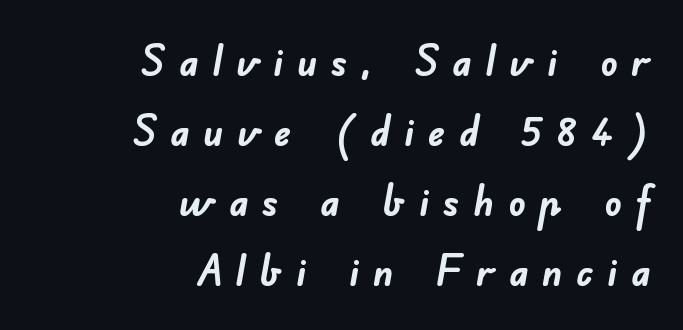
The image shows 43 px semibold sans-serif type; set right-aligned, normal line spacing (1.63x), unusually wide letter spacing (+0.31 em), not underlined; low stroke contrast and a small x-height.
